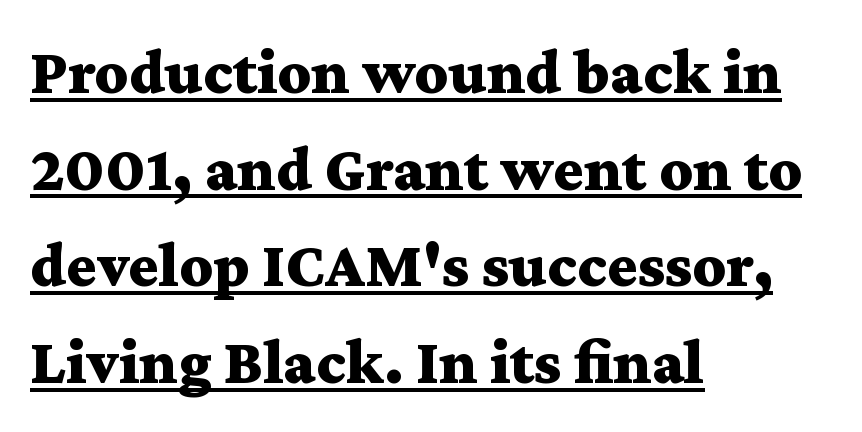
{"serif": "yes", "italic": "no", "bold": "yes", "weight": "bold", "width": "wide", "stroke_contrast": "medium", "x_height": "medium", "monospaced": "no", "underline": "yes", "align": "left", "line_spacing": "normal", "line_spacing_ratio": 1.51, "letter_spacing": "normal", "letter_spacing_em": 0.0, "glyph_px": 64}
